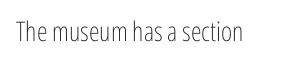
The image shows 27 px text type, upright; set normal letter spacing, not underlined.
